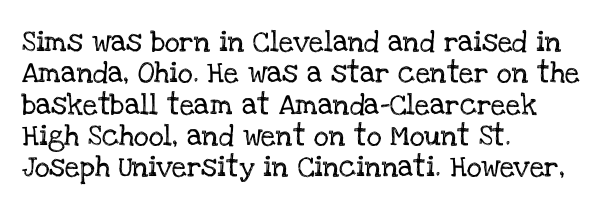
Q: Is the text italic (slanted)? A: No, it is upright.
Q: Is the text underlined? A: No.
Q: How is the paragraph aligned? A: Left-aligned.
Q: Is the spacing between letters normal or unusually wide? A: Normal.
Q: Is the spacing between lines tight, normal or loose? A: Normal.
